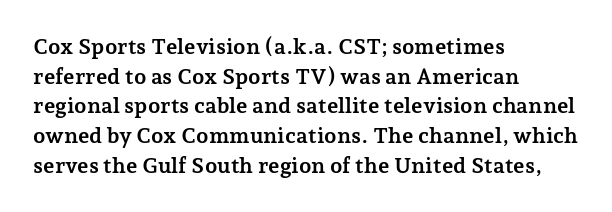
The image shows 22 px bold type, upright; set left-aligned, normal line spacing (1.35x), normal letter spacing, not underlined.
